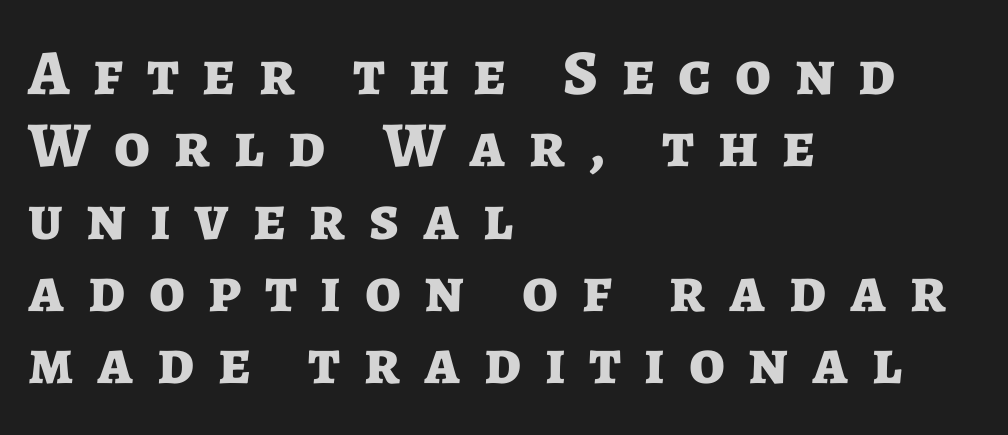
{"serif": "no", "italic": "no", "bold": "yes", "weight": "bold", "width": "normal", "stroke_contrast": "low", "x_height": "medium", "monospaced": "no", "underline": "no", "align": "left", "line_spacing": "tight", "line_spacing_ratio": 1.13, "letter_spacing": "wide", "letter_spacing_em": 0.37, "glyph_px": 64}
